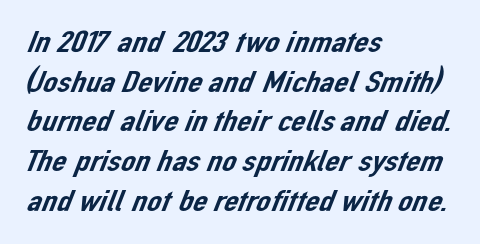
Caption: standard tracking, unaltered. Each letter keeps its own natural width here, so spacing adapts to shape. The paragraph has a hard left edge and a soft right edge. The passage shown is typeset with a sans-serif family. No word sits above an underline.
